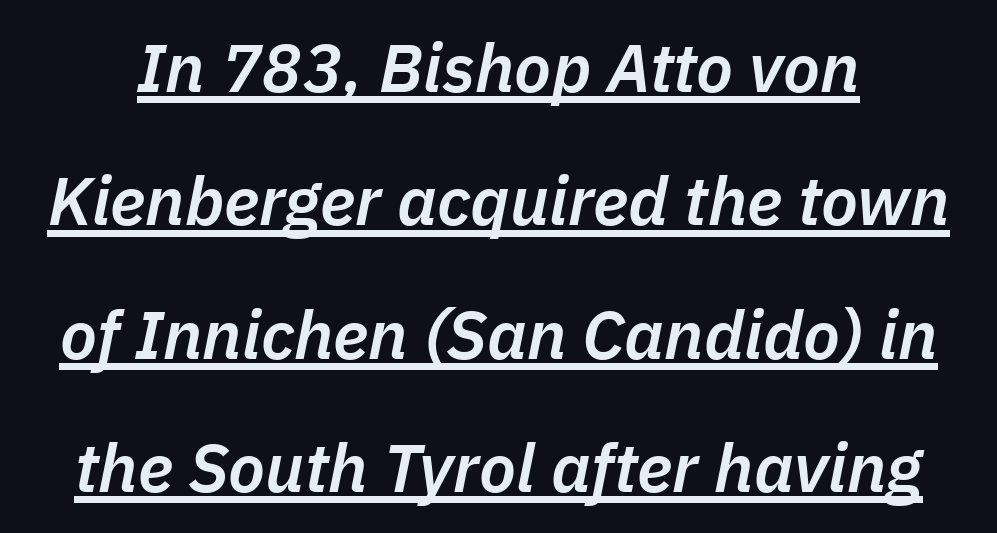
{"italic": "yes", "lean": "right", "slant_degrees": 11, "bold": "semi", "weight": "semibold", "width": "normal", "stroke_contrast": "low", "x_height": "medium", "monospaced": "no", "underline": "yes", "line_spacing": "loose", "line_spacing_ratio": 1.96, "letter_spacing": "normal", "letter_spacing_em": 0.0, "glyph_px": 68}
